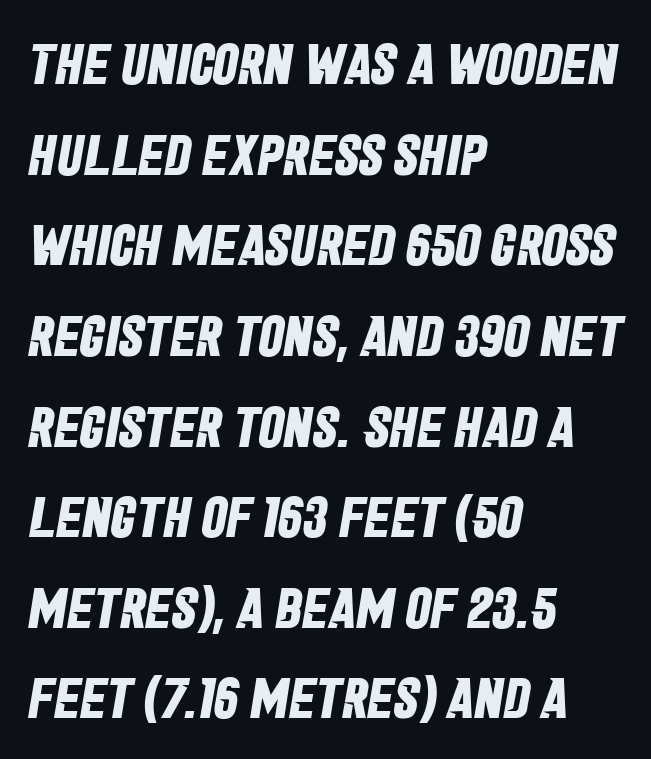
{"serif": "no", "bold": "yes", "weight": "bold", "width": "condensed", "stroke_contrast": "low", "x_height": "large", "monospaced": "no", "underline": "no", "align": "left", "line_spacing": "normal", "line_spacing_ratio": 1.59, "letter_spacing": "normal", "letter_spacing_em": 0.0, "glyph_px": 57}
